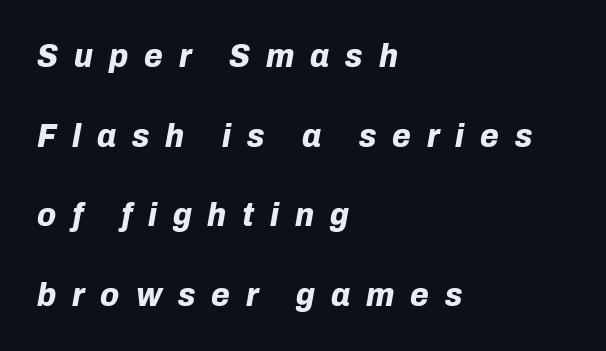
{"italic": "yes", "lean": "right", "slant_degrees": 10, "bold": "yes", "weight": "bold", "width": "normal", "stroke_contrast": "low", "x_height": "medium", "monospaced": "no", "underline": "no", "align": "left", "line_spacing": "loose", "line_spacing_ratio": 2.34, "letter_spacing": "wide", "letter_spacing_em": 0.47, "glyph_px": 34}
